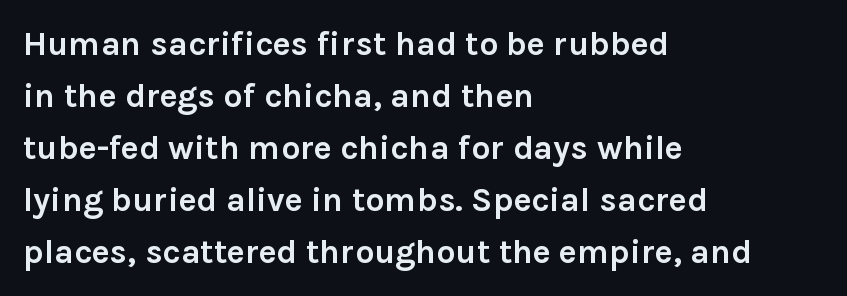
{"serif": "no", "italic": "no", "bold": "yes", "weight": "semibold", "width": "normal", "x_height": "medium", "monospaced": "no", "underline": "no", "align": "left", "line_spacing": "normal", "line_spacing_ratio": 1.53, "letter_spacing": "normal", "letter_spacing_em": 0.0, "glyph_px": 34}
